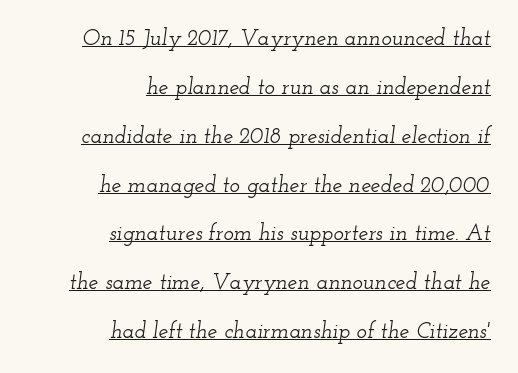
Q: Is the text italic (slanted)? A: Yes, it leans right by about 12 degrees.
Q: Is the text underlined? A: Yes.
Q: How is the paragraph aligned? A: Right-aligned.
Q: Is the spacing between letters normal or unusually wide? A: Normal.
Q: Is the spacing between lines tight, normal or loose? A: Loose.
